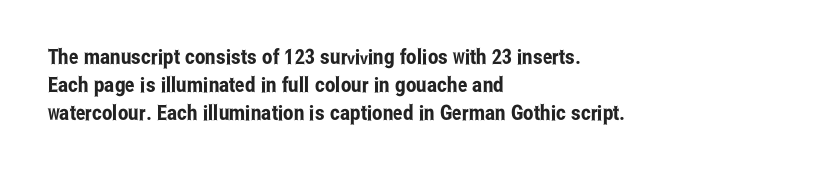
The image shows 21 px text type, upright; set left-aligned, normal line spacing (1.34x), normal letter spacing, not underlined.
